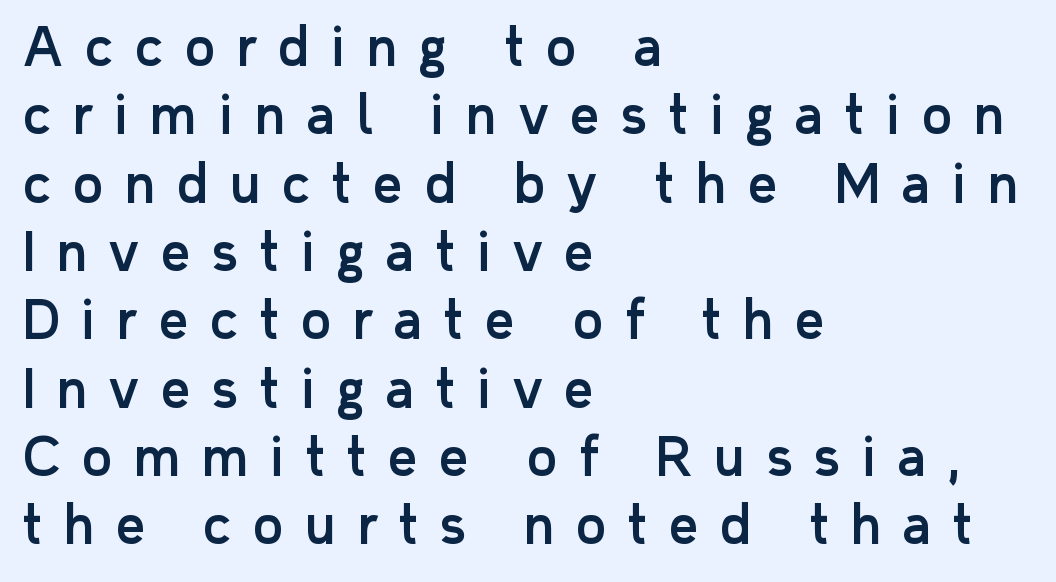
The image shows 51 px sans-serif type, upright; set left-aligned, normal line spacing (1.34x), unusually wide letter spacing (+0.43 em), not underlined; low stroke contrast and a medium x-height.
